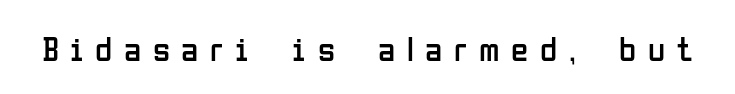
The image shows 35 px regular-weight, condensed sans-serif type, upright; set unusually wide letter spacing (+0.33 em), not underlined; low stroke contrast and a medium x-height.
